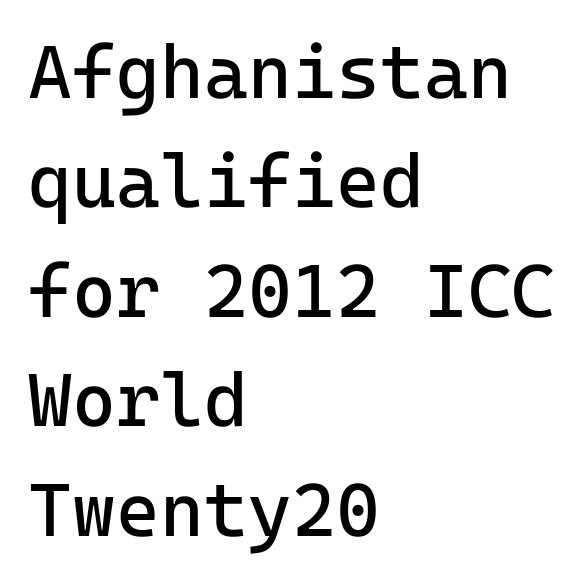
Teacher's note: observe the even left margin — that is flush-left alignment. Nothing unusual about the tracking: characters are spaced as the font intends. Nope, no serifs anywhere on these letters. No letter is thick-stroked: the sample isn't bold. No italicization has been applied; the sample stays upright.
